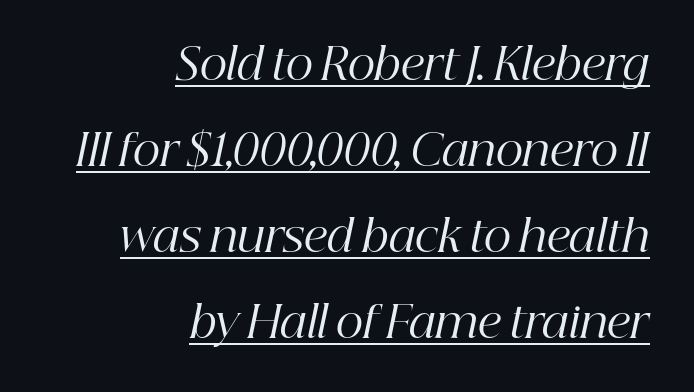
Q: Is the text bold? A: No.
Q: Is the text italic (slanted)? A: Yes, it leans right by about 12 degrees.
Q: Is the typeface a serif or a sans-serif typeface? A: Serif.
Q: Is the text underlined? A: Yes.
Q: How is the paragraph aligned? A: Right-aligned.
Q: Is the spacing between letters normal or unusually wide? A: Normal.
Q: Is the spacing between lines tight, normal or loose? A: Loose.
Q: Width (condensed, normal, or wide)? A: Normal.
Q: Stroke contrast? A: High.
Q: x-height? A: Medium.
Q: Monospaced? A: No.
